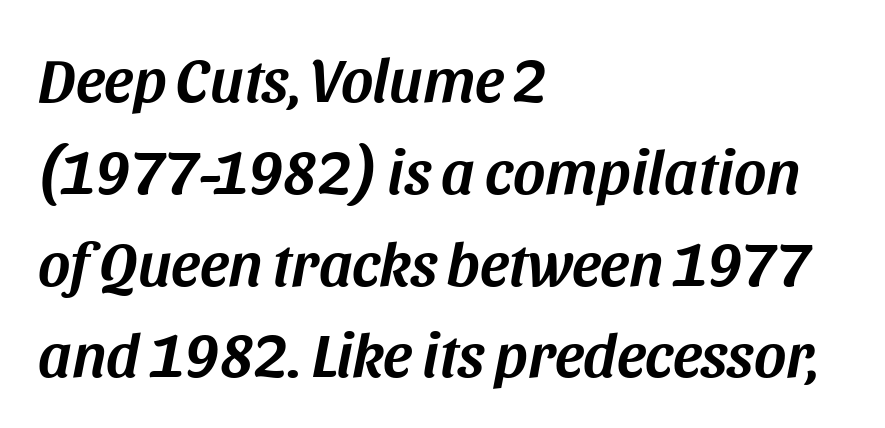
Q: Is the text italic (slanted)? A: Yes, it leans right by about 11 degrees.
Q: Is the text underlined? A: No.
Q: How is the paragraph aligned? A: Left-aligned.
Q: Is the spacing between letters normal or unusually wide? A: Normal.
Q: Is the spacing between lines tight, normal or loose? A: Normal.
Q: Width (condensed, normal, or wide)? A: Normal.
Q: Stroke contrast? A: Medium.
Q: x-height? A: Large.
Q: Monospaced? A: No.
